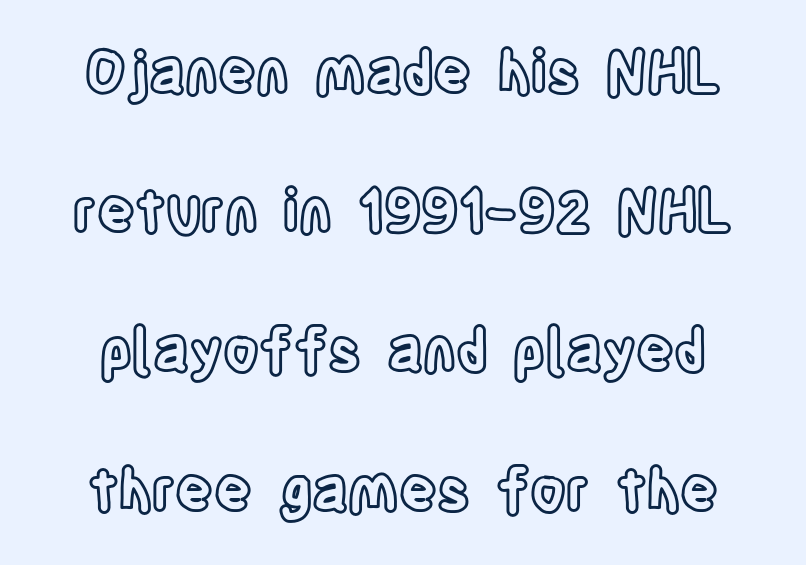
This rendering leaves character spacing at its baseline value. A clean baseline with only descenders dipping below it. A typesetter would call this proportional, since set widths differ per character. Ordinary non-slanted type is in use. These lines stand farther apart than default settings would place them.
